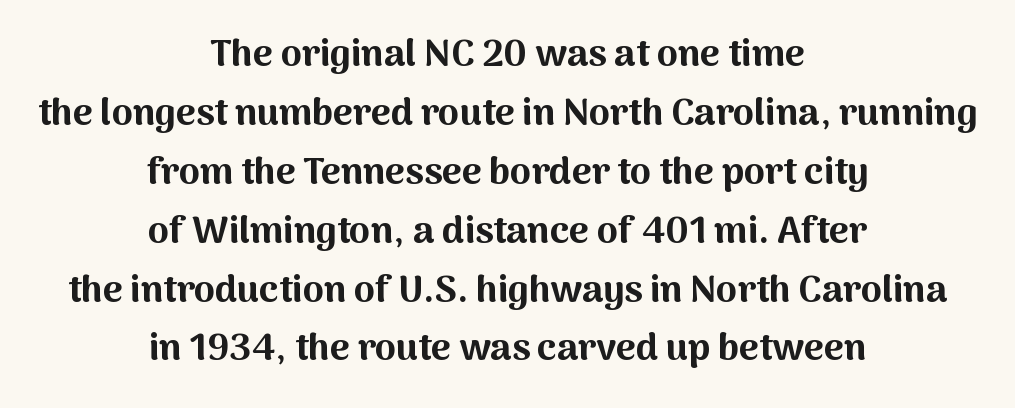
The image shows 38 px bold sans-serif type, upright; set centered, normal line spacing (1.55x), normal letter spacing, not underlined; medium stroke contrast and a medium x-height.
